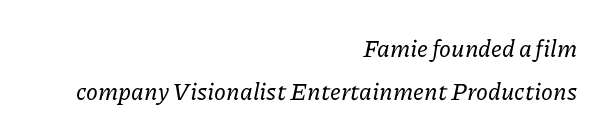
Q: Is the text italic (slanted)? A: Yes, it leans right by about 11 degrees.
Q: Is the text underlined? A: No.
Q: How is the paragraph aligned? A: Right-aligned.
Q: Is the spacing between letters normal or unusually wide? A: Normal.
